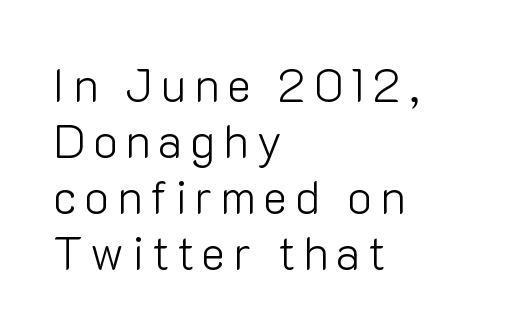
The image shows 46 px light sans-serif type, upright; set left-aligned, line spacing 1.22x, not underlined; low stroke contrast and a medium x-height.
